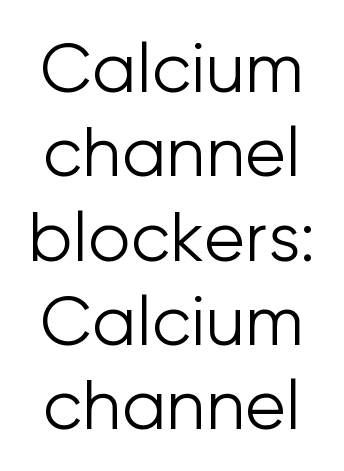
{"serif": "no", "italic": "no", "bold": "no", "weight": "light", "width": "normal", "stroke_contrast": "low", "x_height": "medium", "monospaced": "no", "underline": "no", "line_spacing_ratio": 1.24, "letter_spacing": "normal", "letter_spacing_em": 0.0, "glyph_px": 68}
